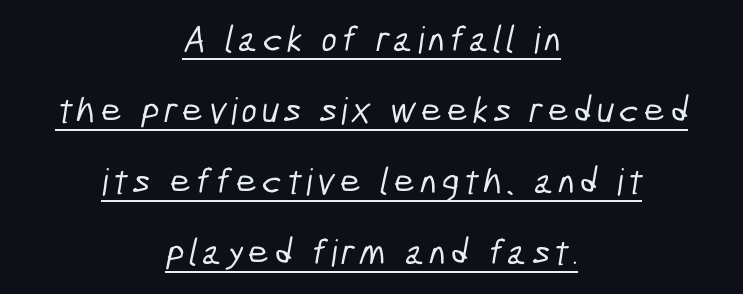
{"serif": "no", "width": "condensed", "stroke_contrast": "low", "x_height": "medium", "monospaced": "no", "underline": "yes", "align": "center", "line_spacing": "loose", "line_spacing_ratio": 1.92, "glyph_px": 37}
